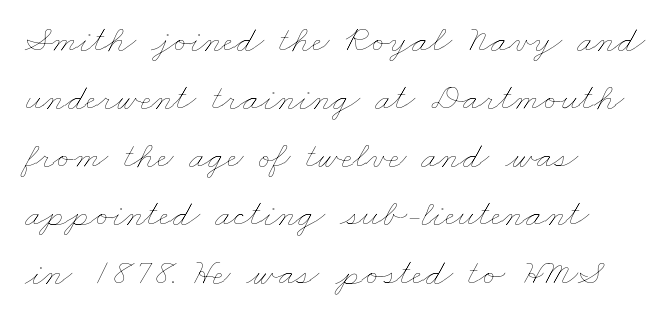
The image shows 38 px thin, wide type; set left-aligned, normal line spacing (1.53x), normal letter spacing, not underlined; low stroke contrast and a small x-height.
